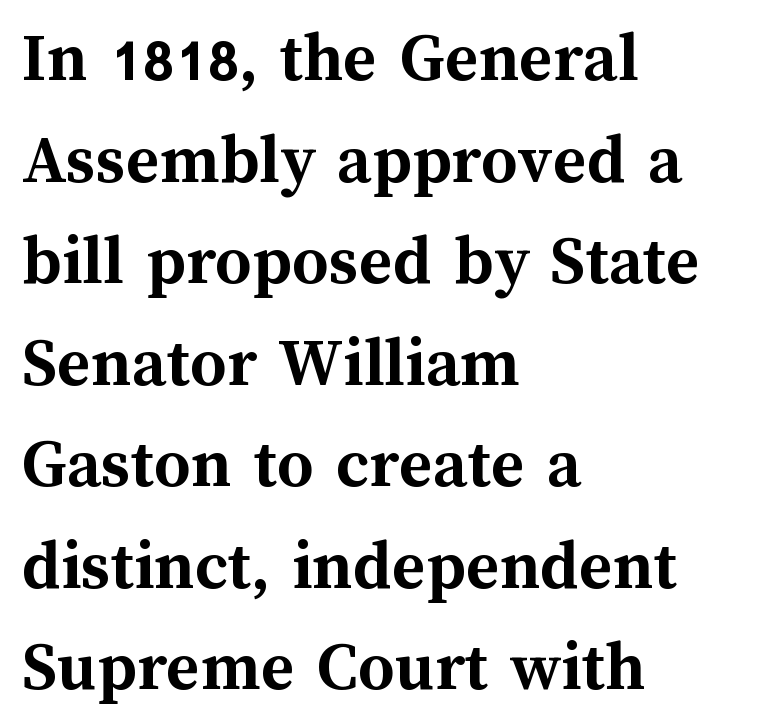
{"italic": "no", "bold": "yes", "weight": "semibold", "width": "normal", "stroke_contrast": "medium", "x_height": "medium", "monospaced": "no", "underline": "no", "align": "left", "line_spacing": "normal", "line_spacing_ratio": 1.41, "letter_spacing": "normal", "letter_spacing_em": 0.0, "glyph_px": 72}
